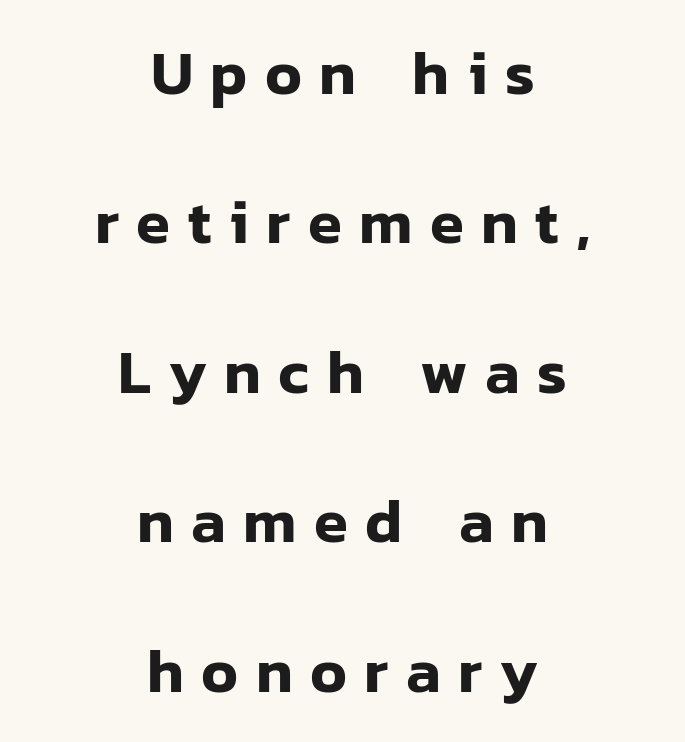
The image shows 62 px sans-serif type, upright; set centered, loose line spacing (2.41x), unusually wide letter spacing (+0.28 em), not underlined; low stroke contrast and a medium x-height.
